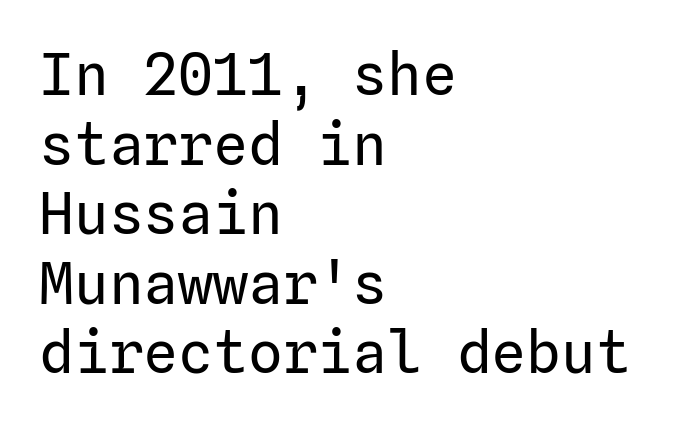
{"serif": "no", "italic": "no", "bold": "no", "weight": "regular", "width": "normal", "stroke_contrast": "low", "x_height": "medium", "underline": "no", "align": "left", "line_spacing_ratio": 1.2, "letter_spacing": "normal", "letter_spacing_em": 0.0, "glyph_px": 58}
